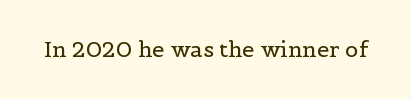
The image shows 22 px text type, upright; set normal letter spacing, not underlined.
